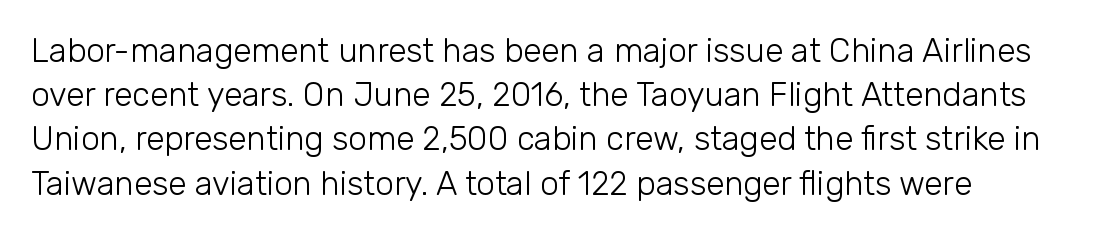
Q: Is the text bold? A: No.
Q: Is the text italic (slanted)? A: No, it is upright.
Q: Is the typeface a serif or a sans-serif typeface? A: Sans-serif.
Q: Is the text underlined? A: No.
Q: Is the spacing between letters normal or unusually wide? A: Normal.
Q: Is the spacing between lines tight, normal or loose? A: Normal.
Q: Width (condensed, normal, or wide)? A: Normal.
Q: Stroke contrast? A: Low.
Q: x-height? A: Medium.
Q: Monospaced? A: No.
